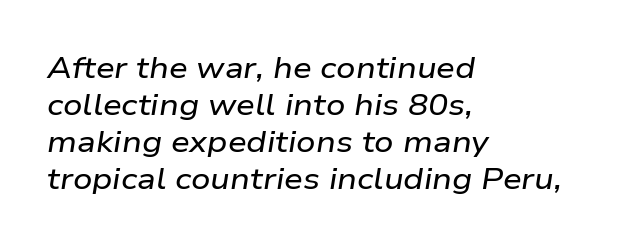
The image shows 30 px wide type, italic (leaning right); set left-aligned, line spacing 1.23x, normal letter spacing, not underlined; low stroke contrast and a medium x-height.
